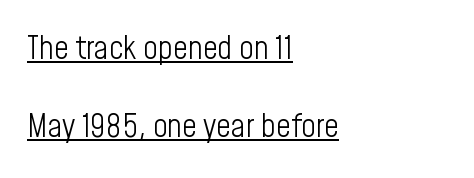
{"serif": "no", "italic": "no", "bold": "no", "weight": "light", "width": "condensed", "stroke_contrast": "low", "x_height": "medium", "monospaced": "no", "underline": "yes", "align": "left", "line_spacing": "loose", "line_spacing_ratio": 2.45, "letter_spacing": "normal", "letter_spacing_em": 0.0, "glyph_px": 32}
